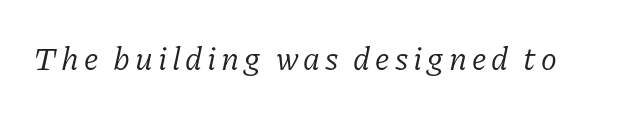
Note: serifs present on the glyphs. The font is comparable to plain body text, perhaps lighter. Proportional: the letters do not fall into vertical columns. The glyphs are unaccompanied by any horizontal stroke below them.
